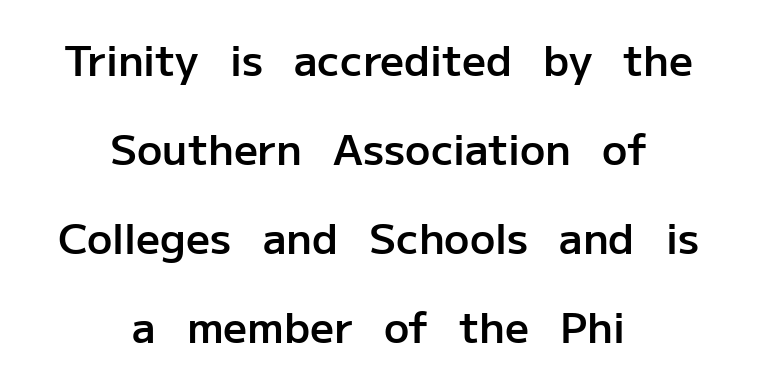
{"serif": "no", "italic": "no", "bold": "semi", "weight": "semibold", "width": "normal", "stroke_contrast": "low", "x_height": "medium", "monospaced": "no", "underline": "no", "align": "center", "line_spacing": "loose", "line_spacing_ratio": 2.12, "letter_spacing": "normal", "letter_spacing_em": 0.0, "glyph_px": 42}
